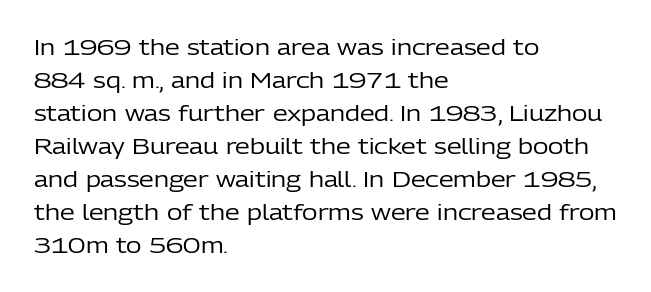
Q: Is the text bold? A: No.
Q: Is the text italic (slanted)? A: No, it is upright.
Q: Is the text underlined? A: No.
Q: How is the paragraph aligned? A: Left-aligned.
Q: Is the spacing between letters normal or unusually wide? A: Normal.
Q: Is the spacing between lines tight, normal or loose? A: Normal.
